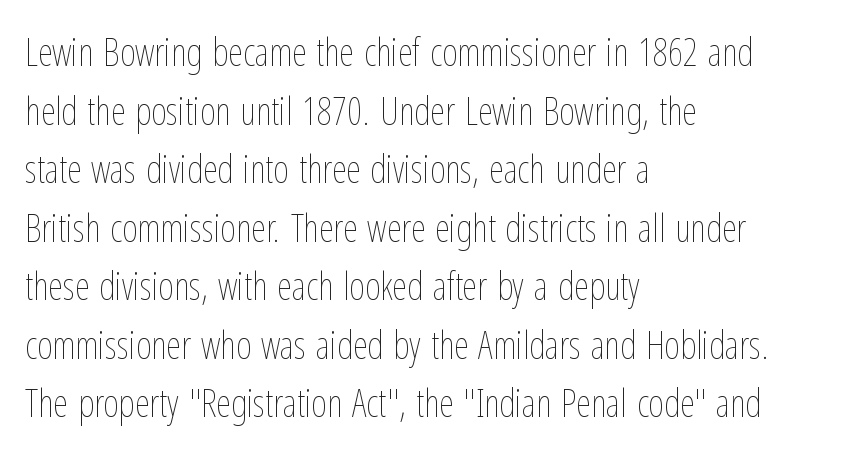
{"italic": "no", "bold": "no", "weight": "thin", "width": "condensed", "stroke_contrast": "low", "x_height": "medium", "monospaced": "no", "underline": "no", "align": "left", "line_spacing": "normal", "line_spacing_ratio": 1.54, "letter_spacing": "normal", "letter_spacing_em": 0.0, "glyph_px": 38}
